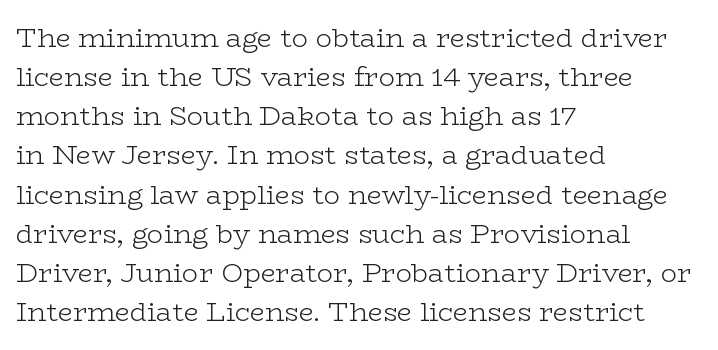
{"italic": "no", "bold": "no", "underline": "no", "align": "left", "line_spacing": "normal", "line_spacing_ratio": 1.45, "letter_spacing": "normal", "letter_spacing_em": 0.0, "glyph_px": 27}
